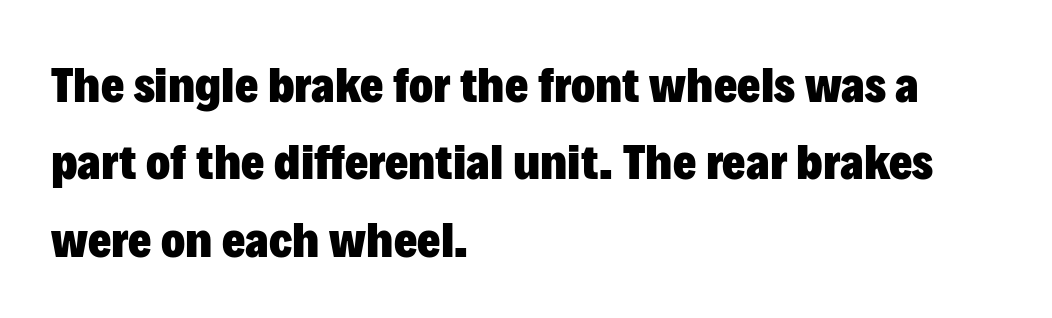
{"serif": "no", "italic": "no", "bold": "yes", "weight": "heavy", "width": "normal", "stroke_contrast": "low", "x_height": "medium", "monospaced": "no", "underline": "no", "align": "left", "line_spacing": "normal", "line_spacing_ratio": 1.55, "letter_spacing": "normal", "letter_spacing_em": 0.0, "glyph_px": 50}
